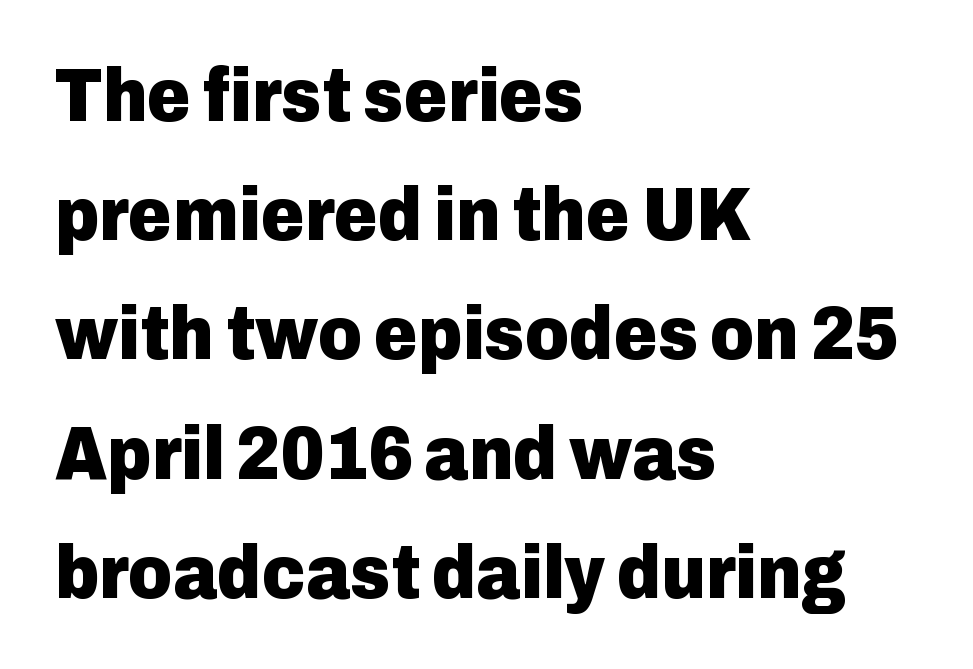
{"serif": "no", "italic": "no", "bold": "yes", "weight": "heavy", "width": "normal", "stroke_contrast": "low", "x_height": "medium", "monospaced": "no", "underline": "no", "align": "left", "line_spacing": "normal", "line_spacing_ratio": 1.59, "letter_spacing": "normal", "letter_spacing_em": 0.0, "glyph_px": 75}
